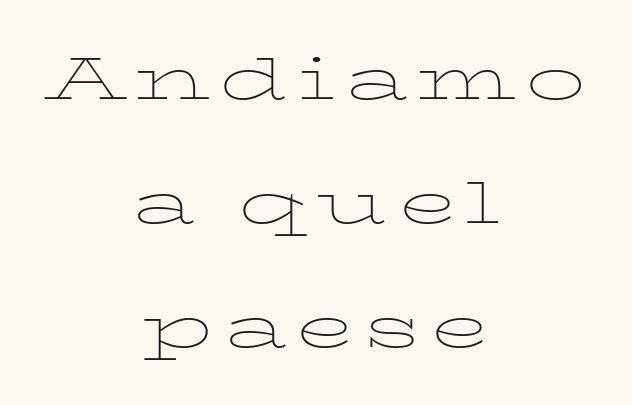
Spacing verdict: proportional, widths tailored to each character. Typographically, this falls in the serif category. Style check: upright. The font sits on the lighter half of the weight spectrum, regular included. Compared with a flush-left layout, this one balances lines on the center instead. The glyphs are unaccompanied by any horizontal stroke below them.
